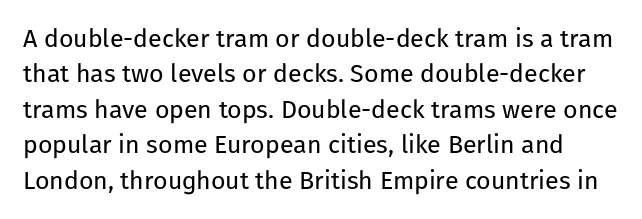
{"italic": "no", "bold": "no", "underline": "no", "line_spacing": "normal", "line_spacing_ratio": 1.42, "letter_spacing": "normal", "letter_spacing_em": 0.0, "glyph_px": 25}
